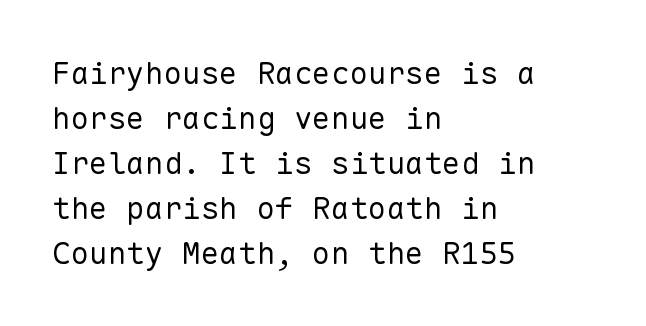
{"serif": "no", "italic": "no", "bold": "no", "weight": "regular", "width": "normal", "stroke_contrast": "low", "x_height": "medium", "monospaced": "yes", "underline": "no", "align": "left", "line_spacing": "normal", "line_spacing_ratio": 1.45, "letter_spacing": "normal", "letter_spacing_em": 0.0, "glyph_px": 31}
